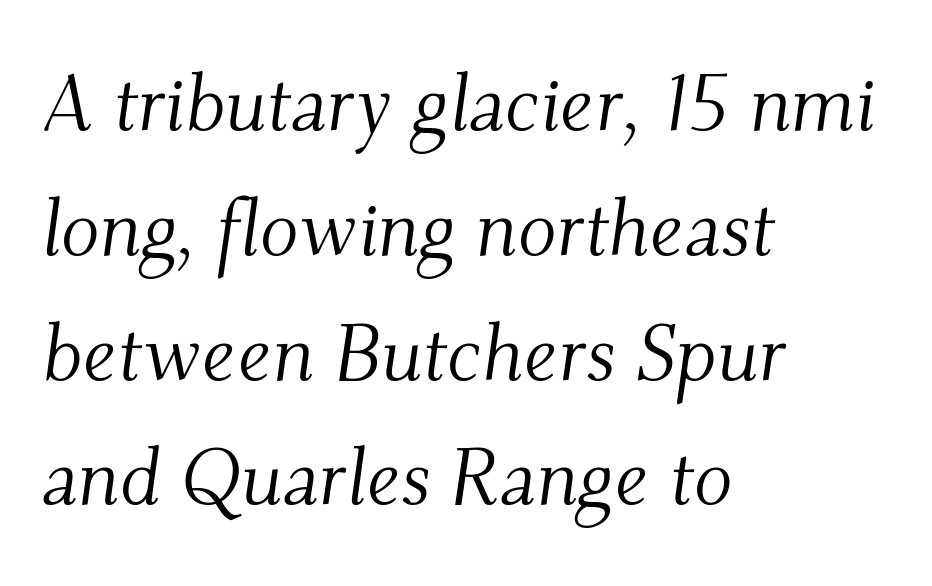
The image shows 80 px light serif type, italic (leaning right); set left-aligned, normal line spacing (1.56x), normal letter spacing, not underlined; medium stroke contrast and a small x-height.
